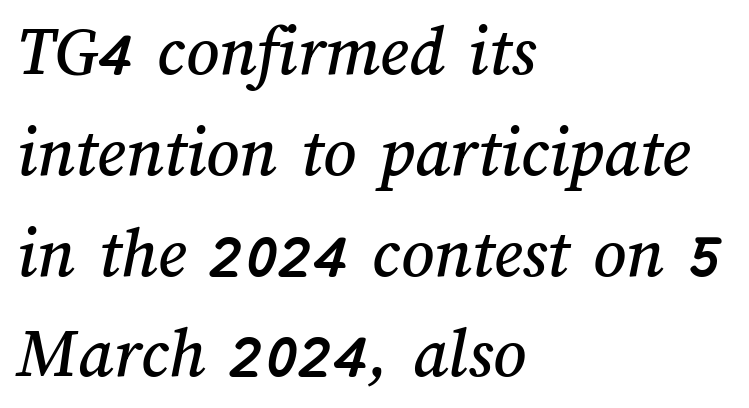
{"width": "normal", "stroke_contrast": "medium", "x_height": "medium", "monospaced": "no", "underline": "no", "align": "left", "line_spacing": "normal", "line_spacing_ratio": 1.4, "letter_spacing": "normal", "letter_spacing_em": 0.0, "glyph_px": 72}
